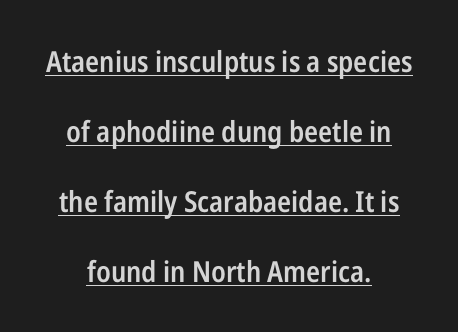
The image shows 29 px semibold, condensed sans-serif type, upright; set loose line spacing (2.41x), normal letter spacing, underlined; low stroke contrast and a medium x-height.
